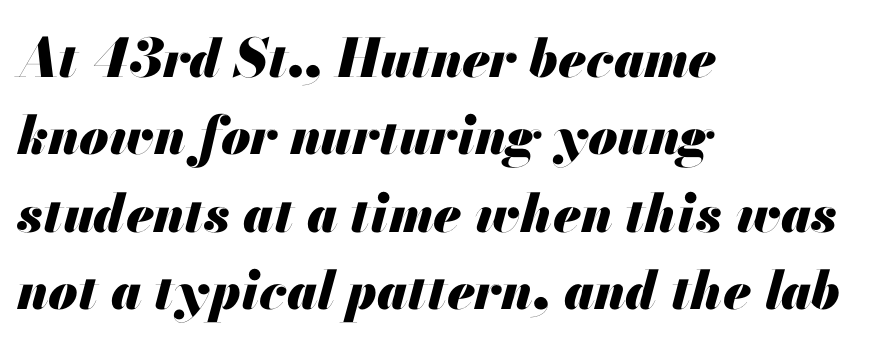
Q: Is the text bold? A: Yes.
Q: Is the text italic (slanted)? A: Yes, it leans right by about 13 degrees.
Q: Is the text underlined? A: No.
Q: How is the paragraph aligned? A: Left-aligned.
Q: Is the spacing between letters normal or unusually wide? A: Normal.
Q: Is the spacing between lines tight, normal or loose? A: Normal.
Q: Width (condensed, normal, or wide)? A: Normal.
Q: Stroke contrast? A: Medium.
Q: x-height? A: Small.
Q: Monospaced? A: No.
